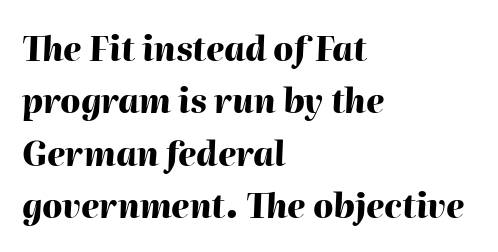
Q: Is the text bold? A: Yes.
Q: Is the text italic (slanted)? A: Yes, it leans right by about 2 degrees.
Q: Is the text underlined? A: No.
Q: How is the paragraph aligned? A: Left-aligned.
Q: Is the spacing between letters normal or unusually wide? A: Normal.
Q: Is the spacing between lines tight, normal or loose? A: Normal.
Q: Width (condensed, normal, or wide)? A: Normal.
Q: Stroke contrast? A: High.
Q: x-height? A: Medium.
Q: Monospaced? A: No.
